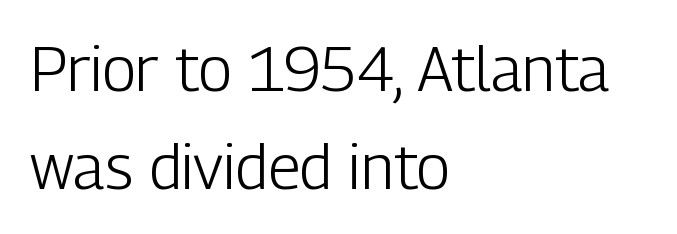
Q: Is the text bold? A: No.
Q: Is the text italic (slanted)? A: No, it is upright.
Q: Is the typeface a serif or a sans-serif typeface? A: Sans-serif.
Q: Is the text underlined? A: No.
Q: How is the paragraph aligned? A: Left-aligned.
Q: Is the spacing between letters normal or unusually wide? A: Normal.
Q: Is the spacing between lines tight, normal or loose? A: Normal.
Q: Width (condensed, normal, or wide)? A: Condensed.
Q: Stroke contrast? A: Low.
Q: x-height? A: Medium.
Q: Monospaced? A: No.
